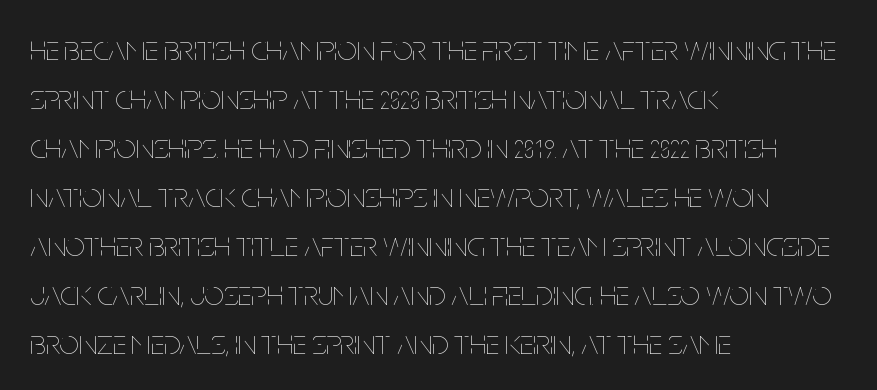
The image shows 35 px thin, condensed type, upright; set left-aligned, normal line spacing (1.4x), normal letter spacing, not underlined; low stroke contrast and a large x-height.
